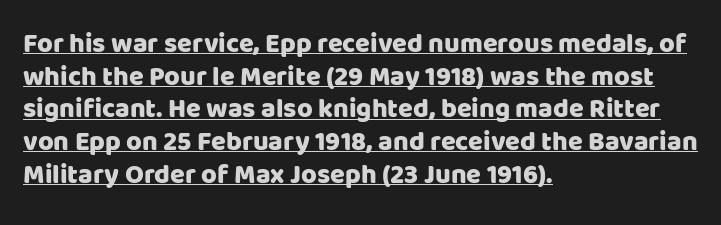
The image shows 27 px text type, upright; set left-aligned, line spacing 1.21x, normal letter spacing, underlined.
